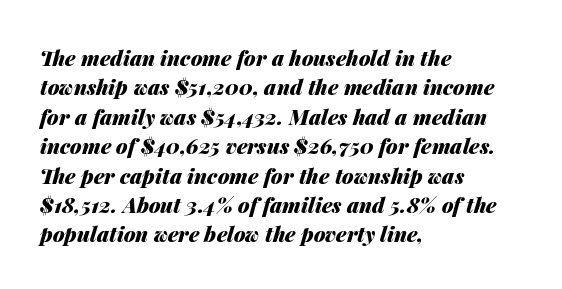
Q: Is the text bold? A: Yes.
Q: Is the text italic (slanted)? A: Yes, it leans right by about 14 degrees.
Q: Is the text underlined? A: No.
Q: How is the paragraph aligned? A: Left-aligned.
Q: Is the spacing between letters normal or unusually wide? A: Normal.
Q: Is the spacing between lines tight, normal or loose? A: Normal.
